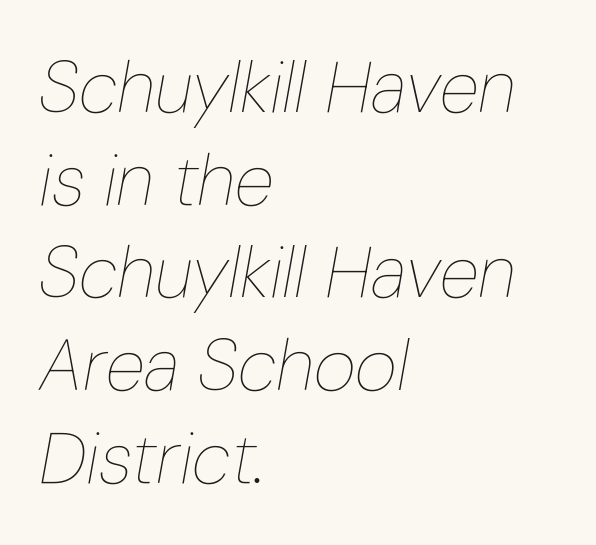
The image shows 73 px thin, condensed type, italic (leaning right); set left-aligned, normal line spacing (1.27x), normal letter spacing, not underlined; low stroke contrast and a medium x-height.
